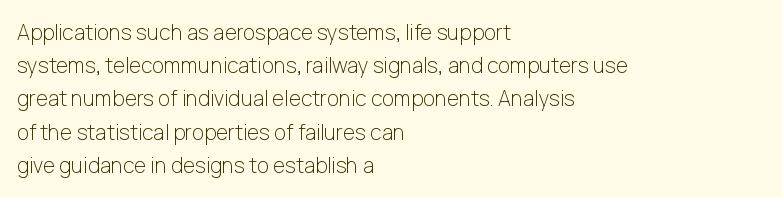
The face looks like a standard text weight, possibly lighter. Short and long lines alike share a common starting point at left. Vertically, the passage feels balanced, rows spaced as you'd expect. A bare baseline throughout the passage. Here the glyphs are tracked normally, forming tight word shapes.
